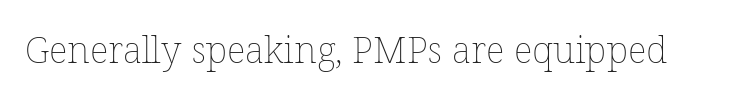
Q: Is the text bold? A: No.
Q: Is the text italic (slanted)? A: No, it is upright.
Q: Is the text underlined? A: No.
Q: Is the spacing between letters normal or unusually wide? A: Normal.
Q: Width (condensed, normal, or wide)? A: Normal.
Q: Stroke contrast? A: Low.
Q: x-height? A: Medium.
Q: Monospaced? A: No.
